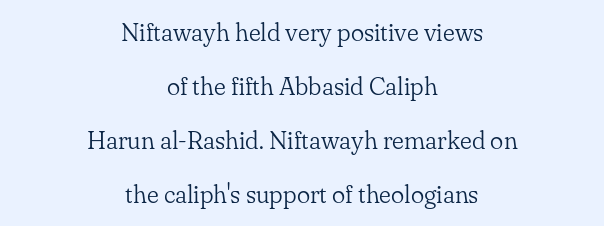
Q: Is the text bold? A: No.
Q: Is the text italic (slanted)? A: No, it is upright.
Q: Is the text underlined? A: No.
Q: How is the paragraph aligned? A: Centered.
Q: Is the spacing between letters normal or unusually wide? A: Normal.
Q: Is the spacing between lines tight, normal or loose? A: Loose.
